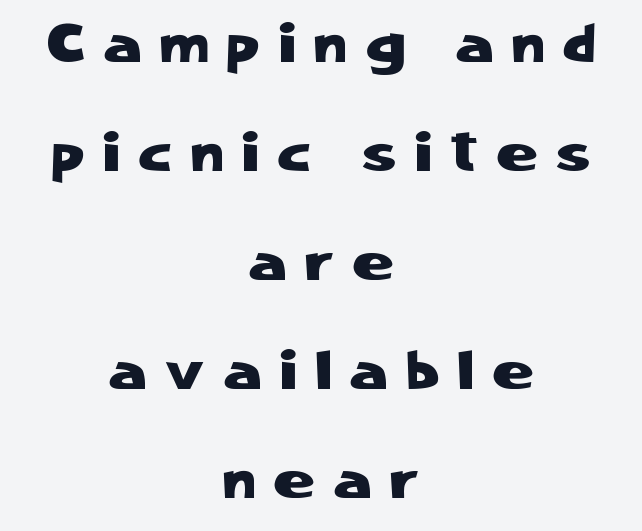
{"serif": "no", "italic": "no", "width": "normal", "stroke_contrast": "low", "x_height": "medium", "monospaced": "no", "underline": "no", "align": "center", "line_spacing": "loose", "line_spacing_ratio": 1.98, "letter_spacing": "wide", "letter_spacing_em": 0.35, "glyph_px": 55}
